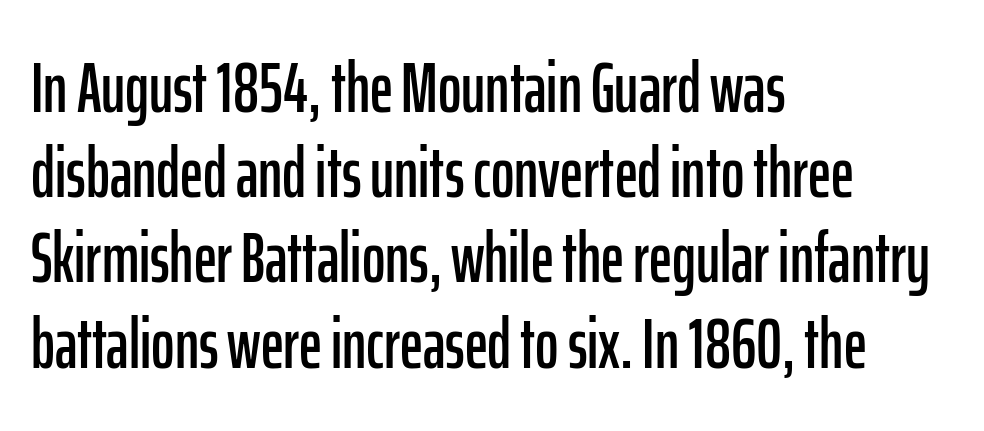
A typesetter would call this proportional, since set widths differ per character. Underline: absent. The rendering anchors every line to the left-hand side. The rendering shows plain stroke endings on the letterforms — a sans-serif design. Standard letterfit; no display-style spreading of the glyphs.
